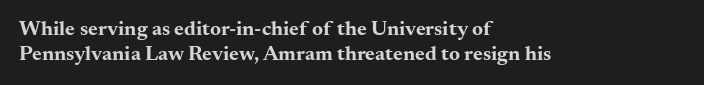
The gaps between neighbouring characters are ordinary and unremarkable. Caption: multi-line text, flush left, ragged right. The passage shown is not underscored anywhere. These lines carry a lot of weight — the face is fully bold.
